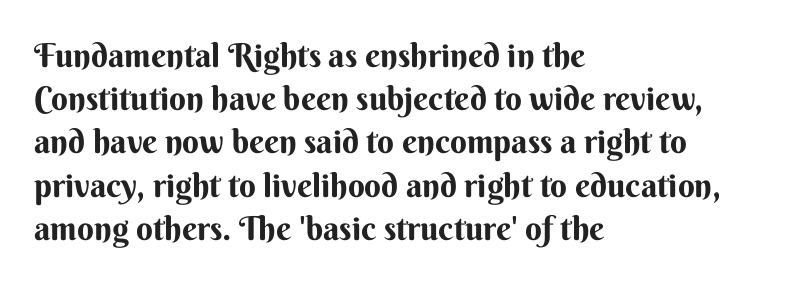
Q: Is the text bold? A: Yes.
Q: Is the text italic (slanted)? A: No, it is upright.
Q: Is the typeface a serif or a sans-serif typeface? A: Sans-serif.
Q: Is the text underlined? A: No.
Q: How is the paragraph aligned? A: Left-aligned.
Q: Is the spacing between letters normal or unusually wide? A: Normal.
Q: Is the spacing between lines tight, normal or loose? A: Normal.
Q: Width (condensed, normal, or wide)? A: Normal.
Q: Stroke contrast? A: Medium.
Q: x-height? A: Small.
Q: Monospaced? A: No.
